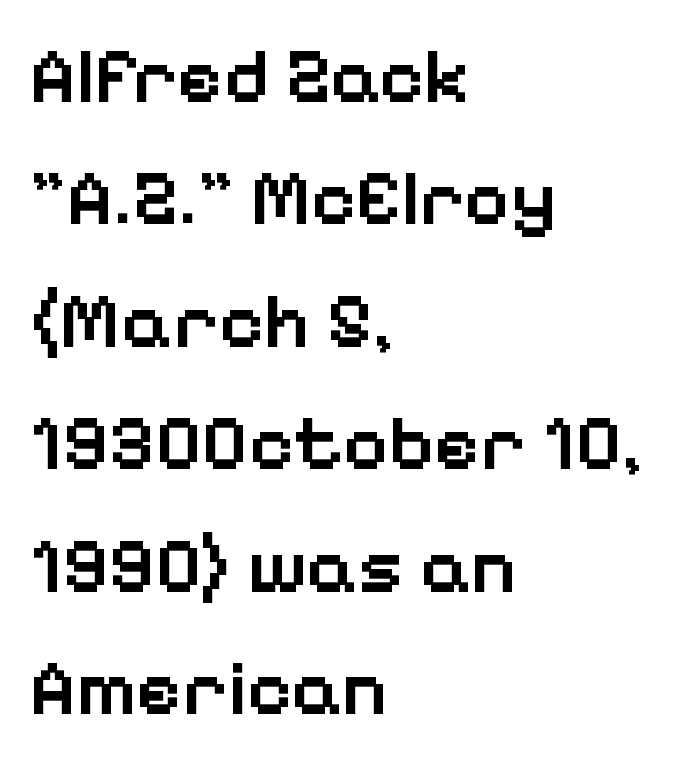
{"serif": "no", "italic": "no", "bold": "semi", "weight": "semibold", "width": "normal", "stroke_contrast": "low", "x_height": "medium", "monospaced": "no", "underline": "no", "align": "left", "line_spacing": "normal", "line_spacing_ratio": 1.57, "letter_spacing": "normal", "letter_spacing_em": 0.0, "glyph_px": 78}
